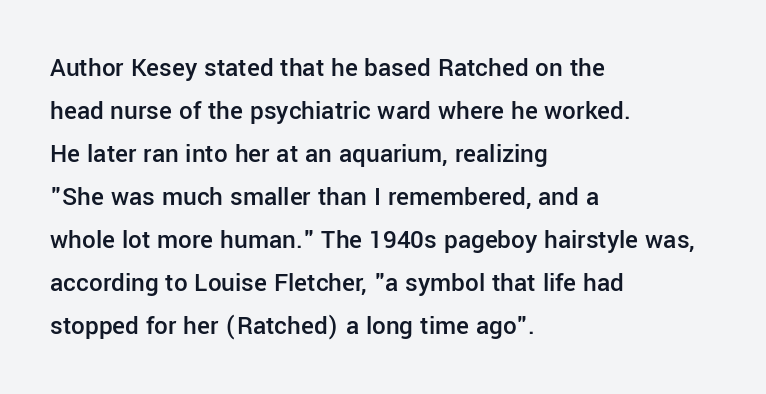
Decoration check: the copy has no underline. A classic flush-left, rag-right setting is used for this passage. Notice how descenders clear the ascenders below comfortably — that's standard leading. Tracking value appears to be zero — textbook default spacing.
